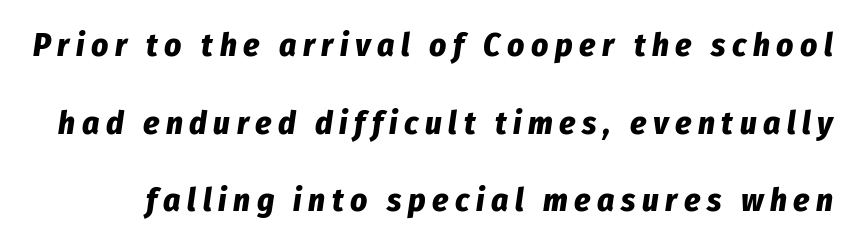
The image shows 33 px bold, condensed type, italic (leaning right); set loose line spacing (2.35x), unusually wide letter spacing (+0.2 em), not underlined; low stroke contrast and a medium x-height.
